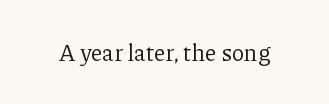
The type is set solid horizontally, with unmodified tracking. Words float on clear page, feet unadorned. A quiet, ordinary-to-light weight characterises the typeface. The type sits square on the baseline with zero lean.
